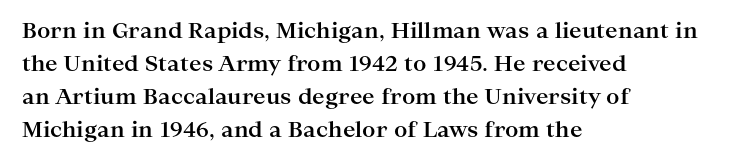
The image shows 21 px bold type, upright; set left-aligned, normal line spacing (1.57x), normal letter spacing, not underlined.
